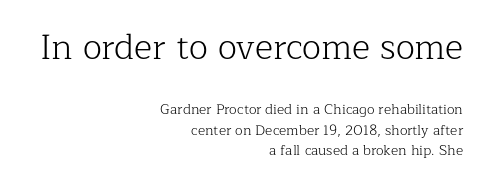
{"serif": "yes", "italic": "no", "bold": "no", "weight": "light", "width": "normal", "stroke_contrast": "low", "x_height": "medium", "monospaced": "no", "underline": "no", "align": "right", "line_spacing": "normal", "line_spacing_ratio": 1.46, "letter_spacing": "normal", "letter_spacing_em": 0.0, "larger_block": "first", "size_ratio": 2.5, "glyph_px": 35}
